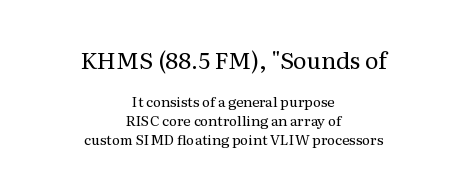
Q: Is the text bold? A: No.
Q: Is the text italic (slanted)? A: No, it is upright.
Q: Is the text underlined? A: No.
Q: How is the paragraph aligned? A: Centered.
Q: Is the spacing between letters normal or unusually wide? A: Normal.
Q: Is the spacing between lines tight, normal or loose? A: Normal.
Q: Which block of text is set in a larger size, the first (top) or the second (bottom)? A: The first (top) one.
